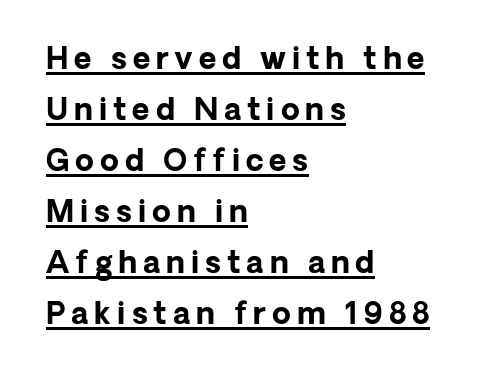
The image shows 30 px bold sans-serif type, upright; set left-aligned, normal line spacing (1.7x), unusually wide letter spacing (+0.2 em), underlined; low stroke contrast and a medium x-height.
